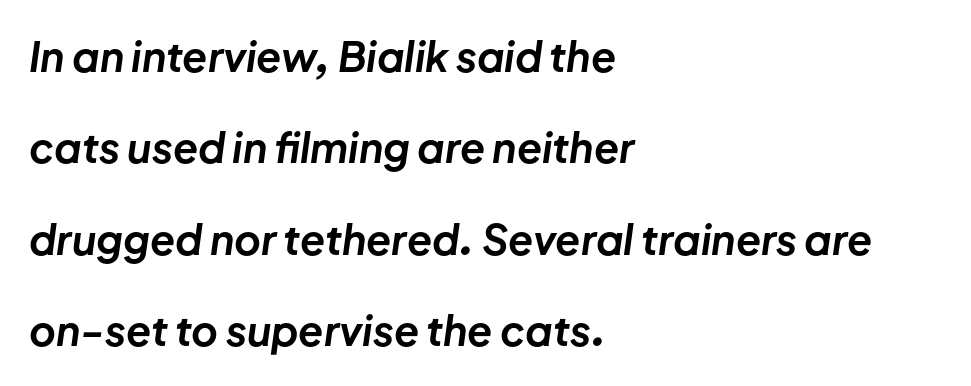
Each line starts at the same left margin while the right side varies. If you measured baseline to baseline, you'd find a long distance. The gap between lines stays unmarked. An italicized treatment has been applied to the whole sample. The horizontal fit of the characters is conventional and even.
